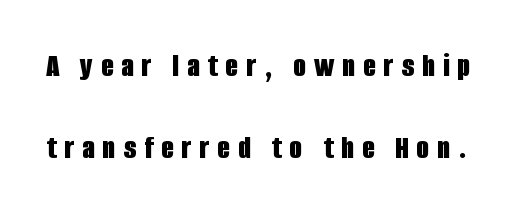
{"serif": "no", "italic": "no", "bold": "yes", "weight": "bold", "width": "condensed", "stroke_contrast": "low", "x_height": "large", "monospaced": "no", "underline": "no", "line_spacing": "loose", "line_spacing_ratio": 2.49, "letter_spacing": "wide", "letter_spacing_em": 0.24, "glyph_px": 33}
